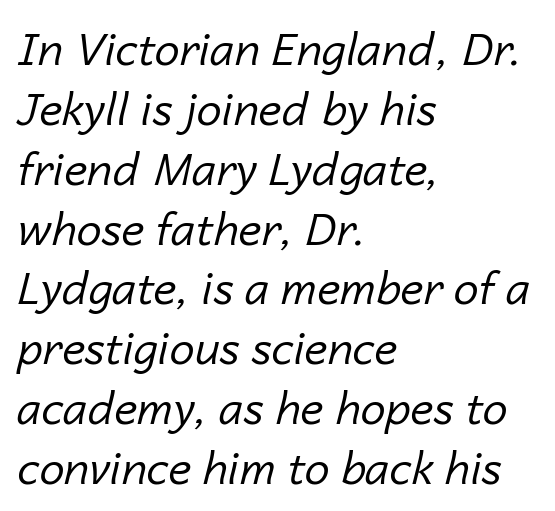
{"italic": "yes", "lean": "right", "slant_degrees": 14, "bold": "no", "weight": "regular", "width": "normal", "stroke_contrast": "low", "x_height": "medium", "monospaced": "no", "underline": "no", "align": "left", "line_spacing": "normal", "line_spacing_ratio": 1.33, "letter_spacing": "normal", "letter_spacing_em": 0.0, "glyph_px": 45}
